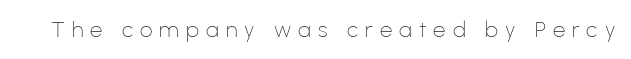
Caption: expanded tracking, letters set apart. Clear beneath every line of the passage. Unlike italic type, these characters show no tilt at all. This is not heavy type; no bold has been used.
